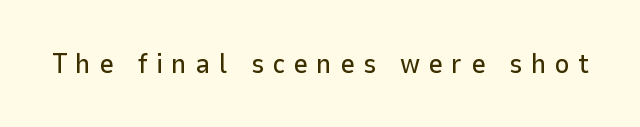
The image shows 28 px sans-serif type, upright; set unusually wide letter spacing (+0.3 em), not underlined; low stroke contrast and a medium x-height.
